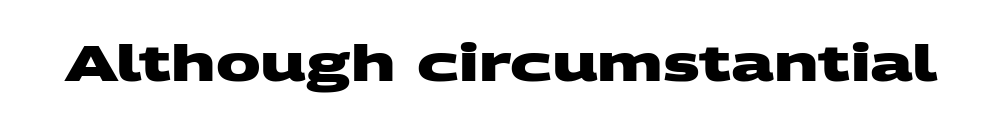
{"serif": "no", "bold": "yes", "weight": "heavy", "width": "wide", "stroke_contrast": "medium", "x_height": "large", "monospaced": "no", "underline": "no", "letter_spacing": "normal", "letter_spacing_em": 0.0, "glyph_px": 50}
